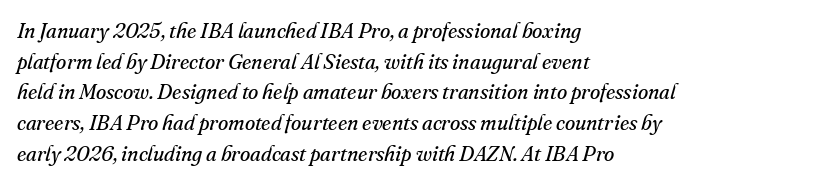
Where is the straight margin? On the left. Line spacing here is normal. Slant detected: the letters are inclined. Decoration check: the copy has no underline. Is the type heavy? It reads as light-to-regular instead.
